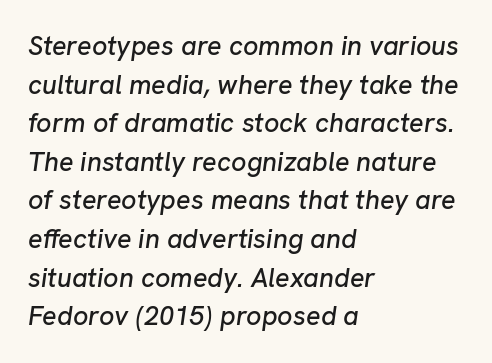
{"italic": "yes", "lean": "right", "slant_degrees": 8, "underline": "no", "align": "left", "line_spacing": "normal", "line_spacing_ratio": 1.43, "letter_spacing": "normal", "letter_spacing_em": 0.0, "glyph_px": 27}
